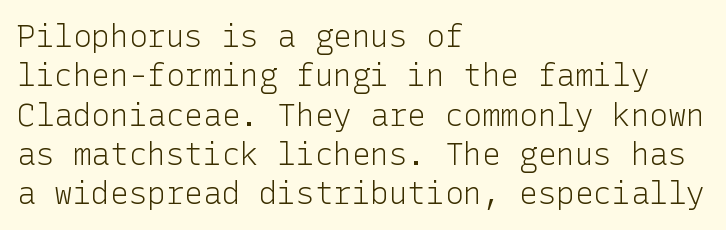
Q: Is the text bold? A: No.
Q: Is the text italic (slanted)? A: No, it is upright.
Q: Is the typeface a serif or a sans-serif typeface? A: Sans-serif.
Q: Is the text underlined? A: No.
Q: How is the paragraph aligned? A: Left-aligned.
Q: Is the spacing between letters normal or unusually wide? A: Normal.
Q: Is the spacing between lines tight, normal or loose? A: Normal.
Q: Width (condensed, normal, or wide)? A: Normal.
Q: Stroke contrast? A: Low.
Q: x-height? A: Medium.
